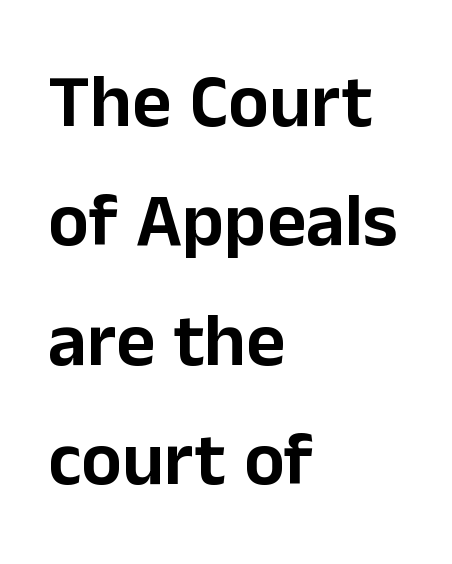
The image shows 76 px sans-serif type, upright; set left-aligned, normal line spacing (1.57x), normal letter spacing, not underlined; low stroke contrast and a medium x-height.
